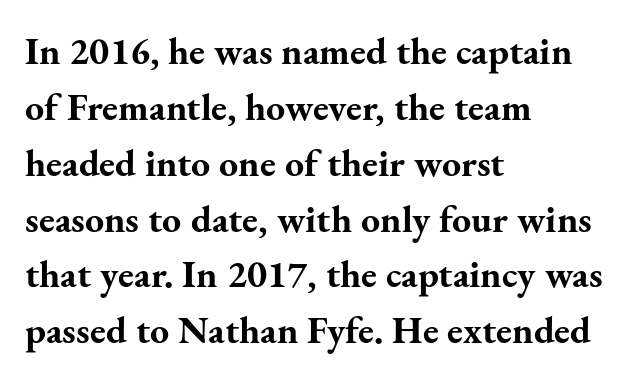
The letters carry serifs — small finishing strokes at the ends of their stems. I'd describe the lettering as bold — thick and assertive. If you drew a line through each stem, it would be perfectly vertical. The tracking reads as untouched default to a designer's eye. The passage shown is typed in a proportional face where columns would drift.
